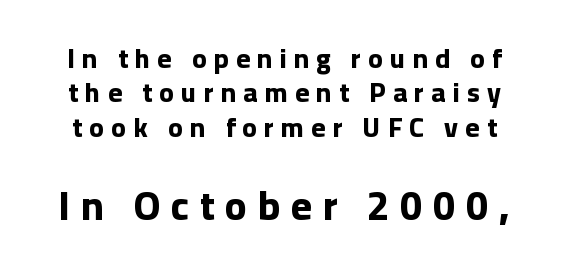
The image shows 40 px bold sans-serif type, upright; set normal line spacing (1.27x), unusually wide letter spacing (+0.27 em), not underlined; the second (bottom) block is 1.48x larger; low stroke contrast and a medium x-height.
